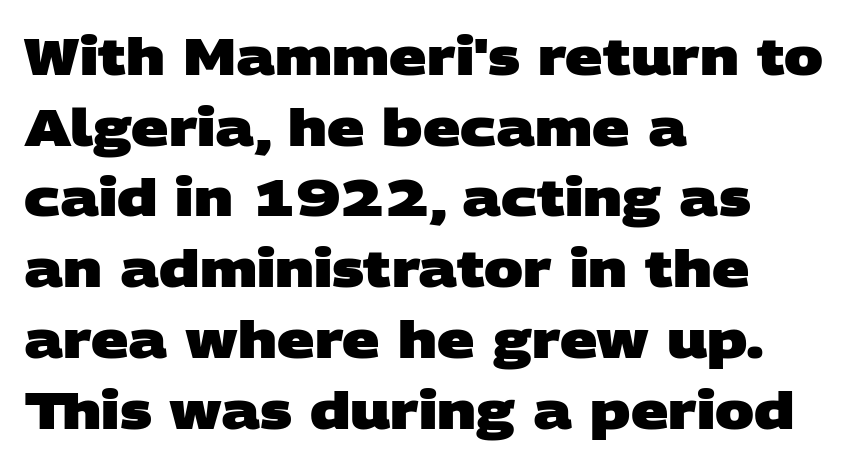
The horizontal fit of the characters is conventional and even. Does the copy run flush right? No — it runs flush left. Any mark beneath the type? The region is blank. These lines carry a lot of weight — the face is fully bold.
